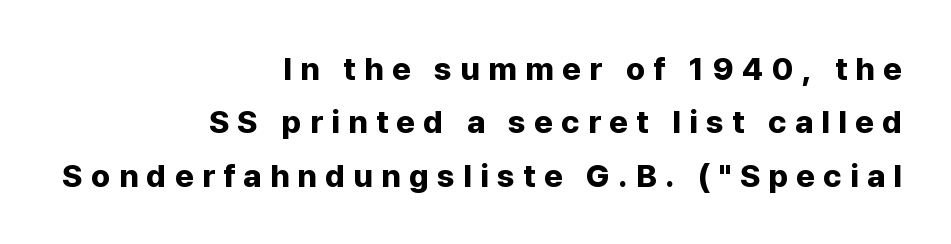
The image shows 32 px bold sans-serif type, upright; set right-aligned, normal line spacing (1.67x), unusually wide letter spacing (+0.26 em), not underlined; low stroke contrast and a medium x-height.
